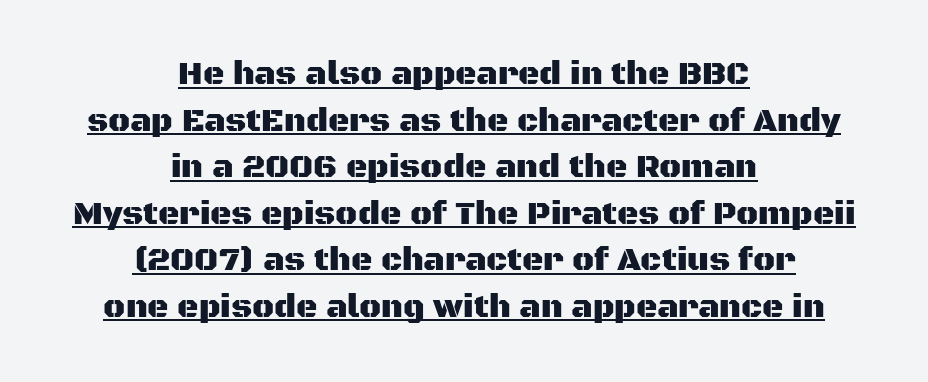
The image shows 33 px sans-serif type, upright; set centered, normal line spacing (1.41x), normal letter spacing, underlined; medium stroke contrast and a large x-height.
